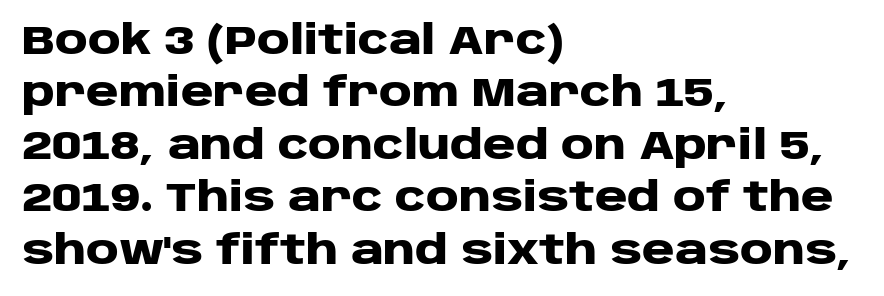
{"serif": "no", "italic": "no", "bold": "yes", "weight": "heavy", "width": "wide", "stroke_contrast": "low", "x_height": "large", "monospaced": "no", "underline": "no", "align": "left", "line_spacing": "normal", "line_spacing_ratio": 1.31, "letter_spacing": "normal", "letter_spacing_em": 0.0, "glyph_px": 40}
